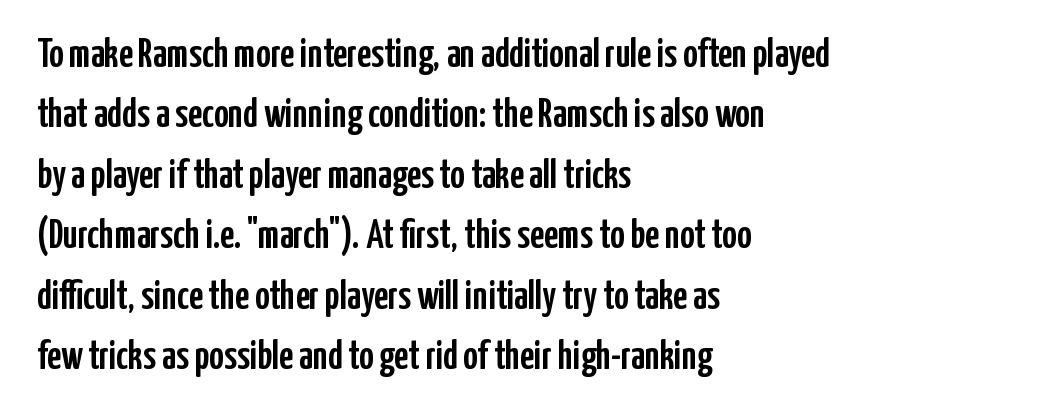
{"serif": "no", "italic": "no", "width": "condensed", "stroke_contrast": "low", "x_height": "medium", "monospaced": "no", "underline": "no", "align": "left", "line_spacing": "normal", "line_spacing_ratio": 1.51, "letter_spacing": "normal", "letter_spacing_em": 0.0, "glyph_px": 40}
